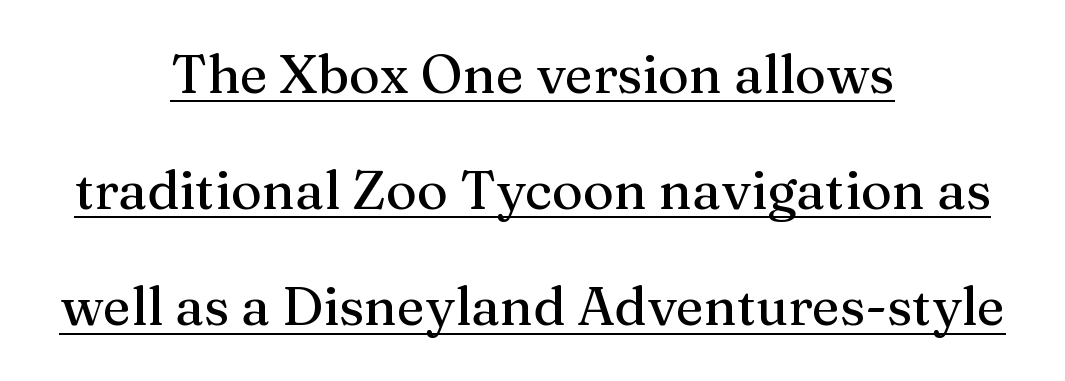
The image shows 53 px serif type, upright; set centered, loose line spacing (2.19x), normal letter spacing, underlined; medium stroke contrast and a medium x-height.
